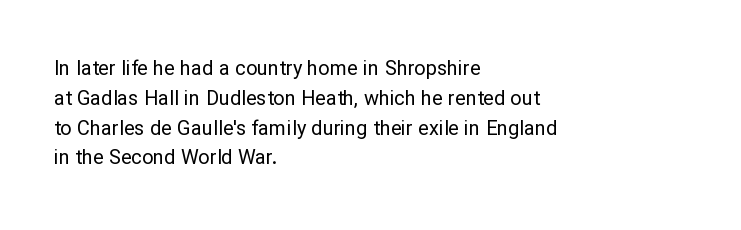
Q: Is the text bold? A: No.
Q: Is the text italic (slanted)? A: No, it is upright.
Q: Is the text underlined? A: No.
Q: How is the paragraph aligned? A: Left-aligned.
Q: Is the spacing between letters normal or unusually wide? A: Normal.
Q: Is the spacing between lines tight, normal or loose? A: Normal.
